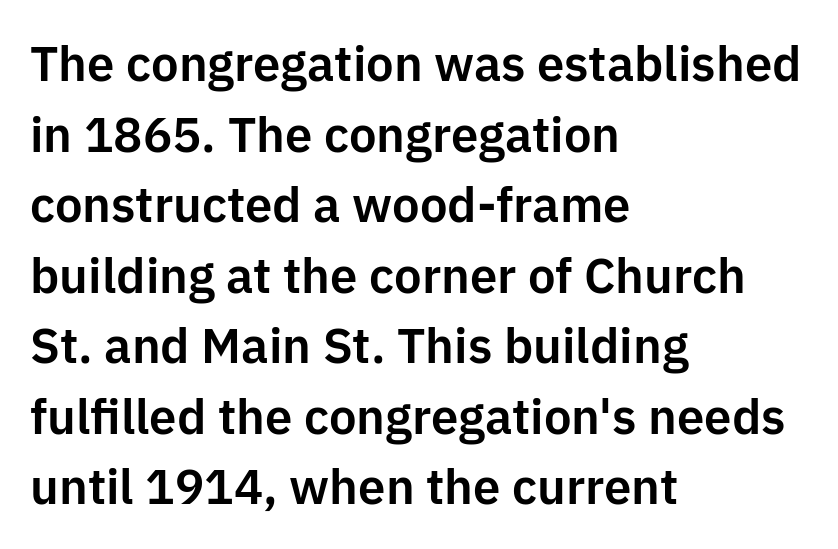
Q: Is the text italic (slanted)? A: No, it is upright.
Q: Is the typeface a serif or a sans-serif typeface? A: Sans-serif.
Q: Is the text underlined? A: No.
Q: How is the paragraph aligned? A: Left-aligned.
Q: Is the spacing between letters normal or unusually wide? A: Normal.
Q: Is the spacing between lines tight, normal or loose? A: Normal.
Q: Width (condensed, normal, or wide)? A: Normal.
Q: Stroke contrast? A: Low.
Q: x-height? A: Medium.
Q: Monospaced? A: No.
